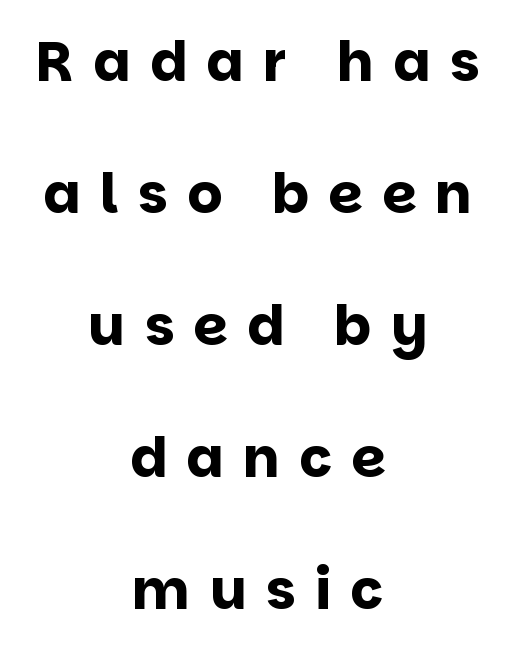
The glyphs have the mass of a bold cut. These lines have a slow, spaced-out rhythm from letter to letter. The space directly below the letters is spotless. No feet cap the strokes, marking this as sans-serif type. This is roman type, the default non-slanted kind.
